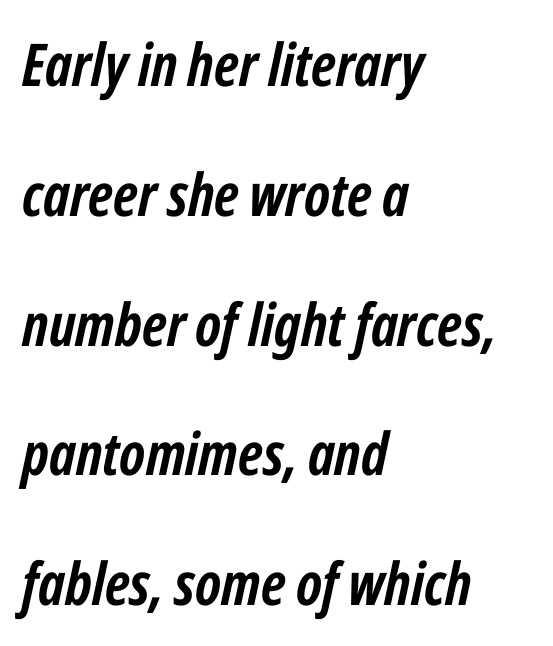
{"italic": "yes", "lean": "right", "slant_degrees": 12, "bold": "yes", "weight": "semibold", "width": "condensed", "stroke_contrast": "low", "x_height": "medium", "monospaced": "no", "underline": "no", "align": "left", "line_spacing": "loose", "line_spacing_ratio": 2.2, "letter_spacing": "normal", "letter_spacing_em": 0.0, "glyph_px": 59}
